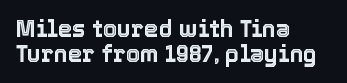
Q: Is the text italic (slanted)? A: No, it is upright.
Q: Is the text underlined? A: No.
Q: How is the paragraph aligned? A: Left-aligned.
Q: Is the spacing between letters normal or unusually wide? A: Normal.
Q: Is the spacing between lines tight, normal or loose? A: Tight.
